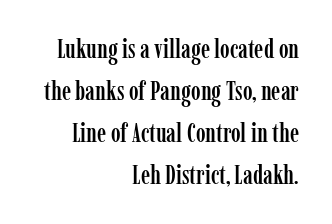
Q: Is the text italic (slanted)? A: No, it is upright.
Q: Is the text underlined? A: No.
Q: How is the paragraph aligned? A: Right-aligned.
Q: Is the spacing between letters normal or unusually wide? A: Normal.
Q: Is the spacing between lines tight, normal or loose? A: Normal.
